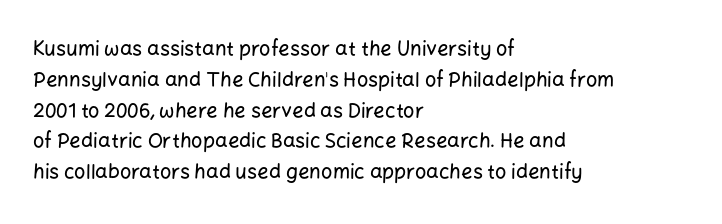
Q: Is the text italic (slanted)? A: No, it is upright.
Q: Is the text underlined? A: No.
Q: How is the paragraph aligned? A: Left-aligned.
Q: Is the spacing between letters normal or unusually wide? A: Normal.
Q: Is the spacing between lines tight, normal or loose? A: Normal.
